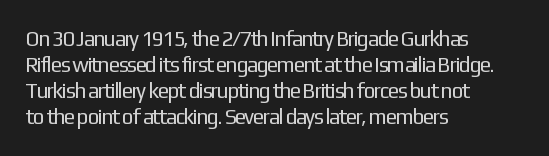
{"italic": "no", "bold": "no", "underline": "no", "align": "left", "line_spacing_ratio": 1.24, "letter_spacing": "normal", "letter_spacing_em": 0.0, "glyph_px": 21}
